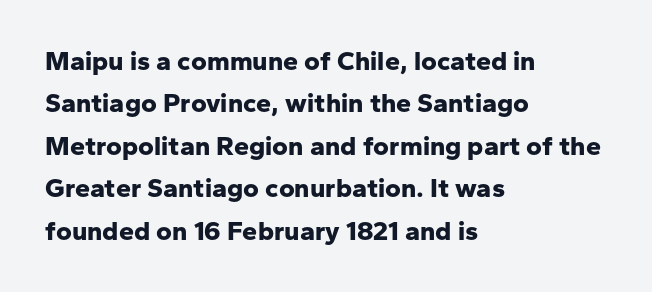
The image shows 27 px bold type, upright; set left-aligned, normal line spacing (1.57x), normal letter spacing, not underlined.
